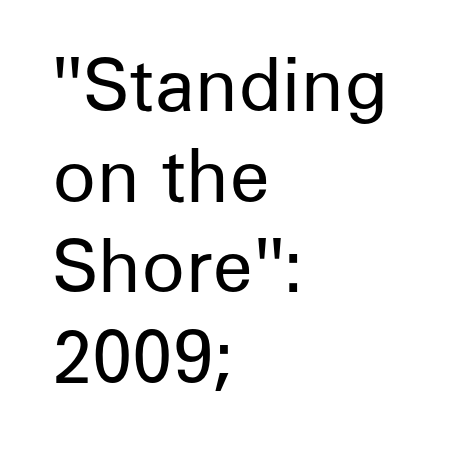
{"serif": "no", "italic": "no", "bold": "no", "weight": "regular", "width": "normal", "stroke_contrast": "low", "x_height": "medium", "monospaced": "no", "underline": "no", "align": "left", "line_spacing": "normal", "line_spacing_ratio": 1.26, "letter_spacing": "normal", "letter_spacing_em": 0.0, "glyph_px": 72}
